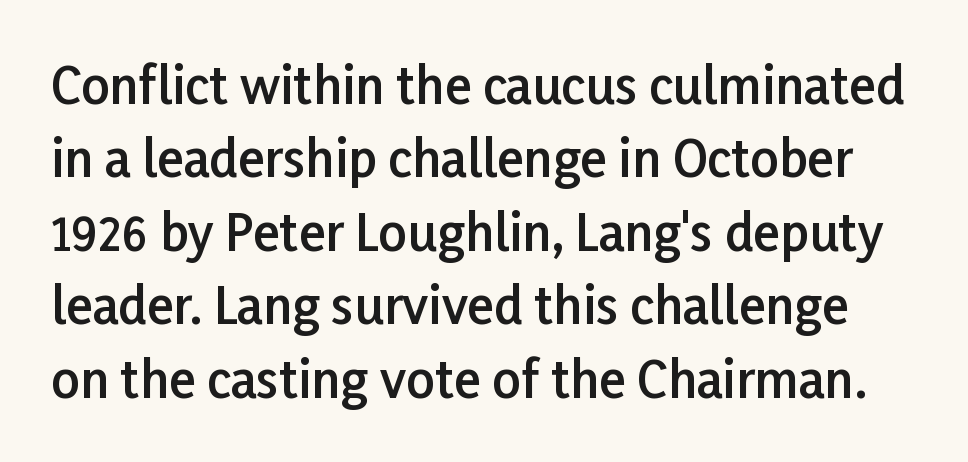
The letters advance in unequal steps, a hallmark of proportional type. The face used here is rendered with its standard letterfit. Typographically, this falls in the sans-serif category. Regarding leading, the lines here are spaced in the standard way. A clean baseline with only descenders dipping below it. Weight: semibold (demi).
